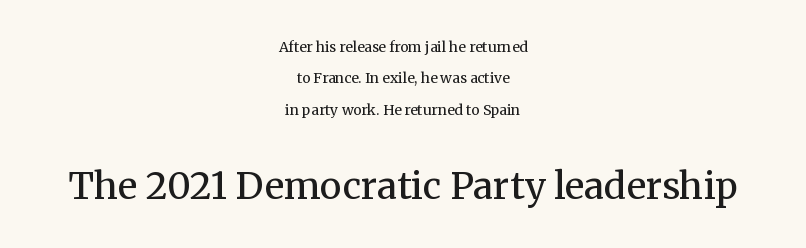
Q: Is the text bold? A: No.
Q: Is the text italic (slanted)? A: No, it is upright.
Q: Is the typeface a serif or a sans-serif typeface? A: Serif.
Q: Is the text underlined? A: No.
Q: How is the paragraph aligned? A: Centered.
Q: Is the spacing between letters normal or unusually wide? A: Normal.
Q: Is the spacing between lines tight, normal or loose? A: Loose.
Q: Which block of text is set in a larger size, the first (top) or the second (bottom)? A: The second (bottom) one.
Q: Width (condensed, normal, or wide)? A: Normal.
Q: Stroke contrast? A: Medium.
Q: x-height? A: Medium.
Q: Monospaced? A: No.
